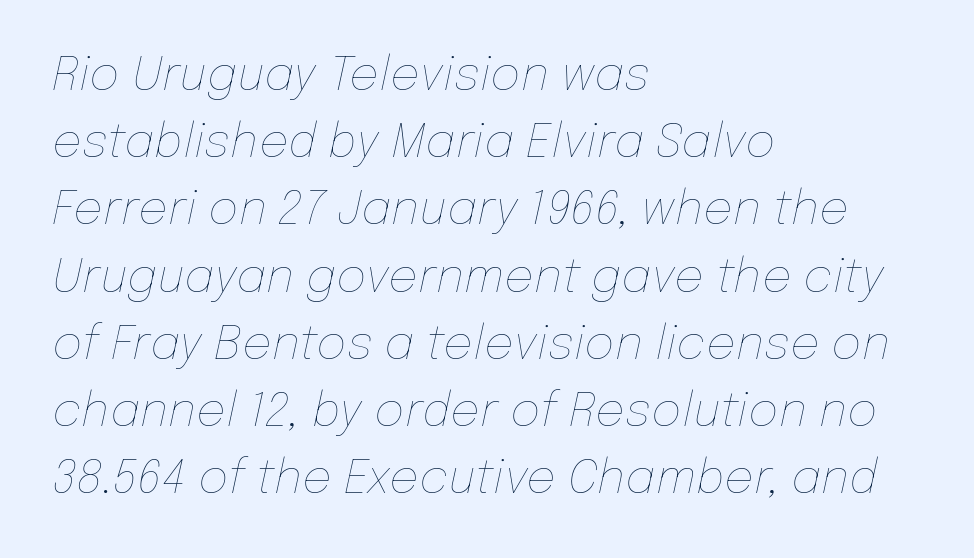
Q: Is the text bold? A: No.
Q: Is the text italic (slanted)? A: Yes, it leans right by about 12 degrees.
Q: Is the text underlined? A: No.
Q: How is the paragraph aligned? A: Left-aligned.
Q: Is the spacing between letters normal or unusually wide? A: Normal.
Q: Is the spacing between lines tight, normal or loose? A: Normal.
Q: Width (condensed, normal, or wide)? A: Normal.
Q: Stroke contrast? A: Low.
Q: x-height? A: Medium.
Q: Monospaced? A: No.
